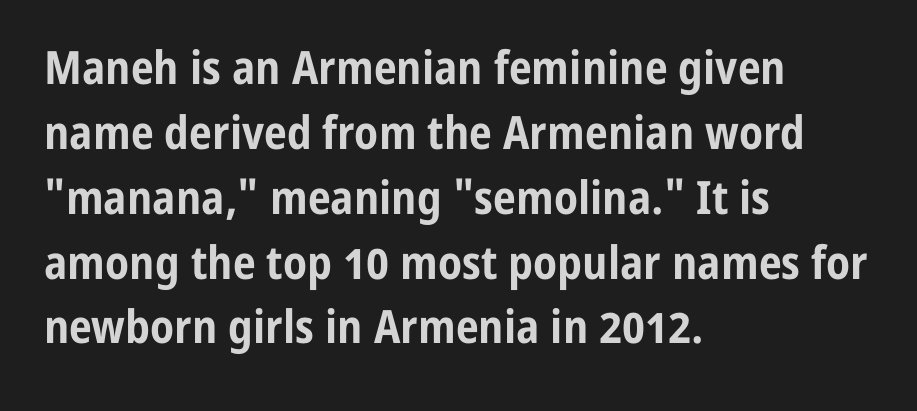
Q: Is the text bold? A: Yes.
Q: Is the text italic (slanted)? A: No, it is upright.
Q: Is the typeface a serif or a sans-serif typeface? A: Sans-serif.
Q: Is the text underlined? A: No.
Q: How is the paragraph aligned? A: Left-aligned.
Q: Is the spacing between letters normal or unusually wide? A: Normal.
Q: Is the spacing between lines tight, normal or loose? A: Normal.
Q: Width (condensed, normal, or wide)? A: Condensed.
Q: Stroke contrast? A: Low.
Q: x-height? A: Medium.
Q: Monospaced? A: No.
